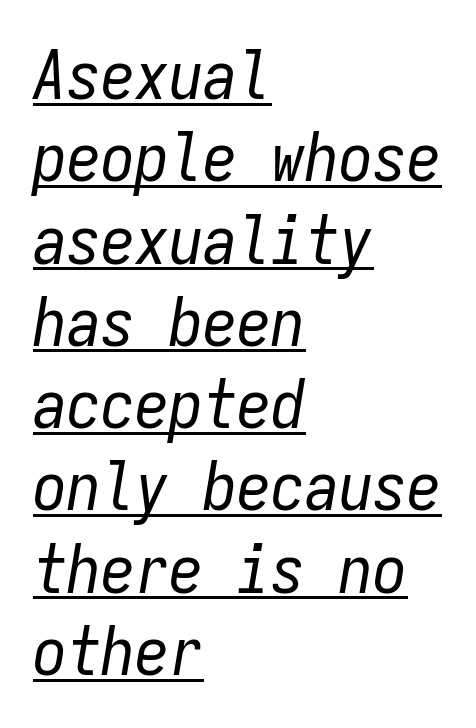
{"italic": "yes", "lean": "right", "slant_degrees": 9, "bold": "no", "weight": "regular", "width": "condensed", "stroke_contrast": "low", "x_height": "medium", "monospaced": "yes", "underline": "yes", "align": "left", "line_spacing_ratio": 1.21, "letter_spacing": "normal", "letter_spacing_em": 0.0, "glyph_px": 68}
